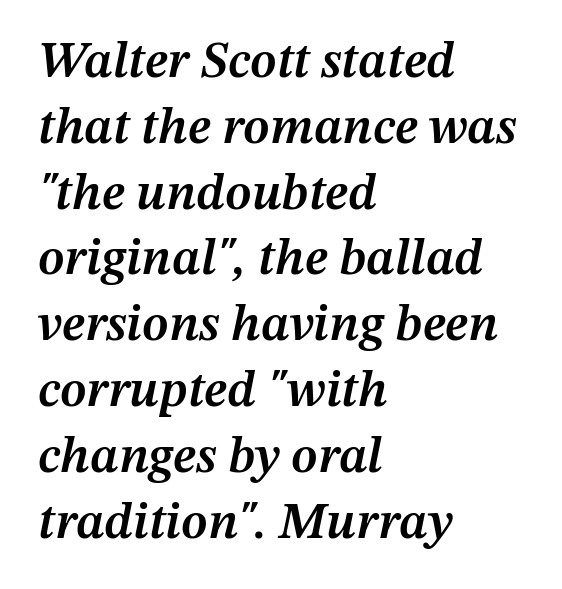
A student would call this left alignment; a typographer would say flush left, rag right. Each word holds together tightly as a unit, with standard inter-letter gaps. These lines are rendered in a variable-pitch font. Each new line begins a customary step beneath the previous one.
